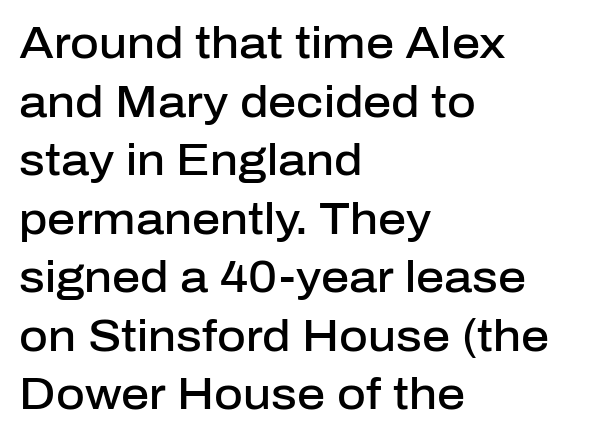
Evenly set lines give the paragraph a standard silhouette. Look at the tracking — it's just the regular setting, nothing added. Looks like regular typesetting: each glyph gets only the width it needs. The rag falls on the right side of this text block.
